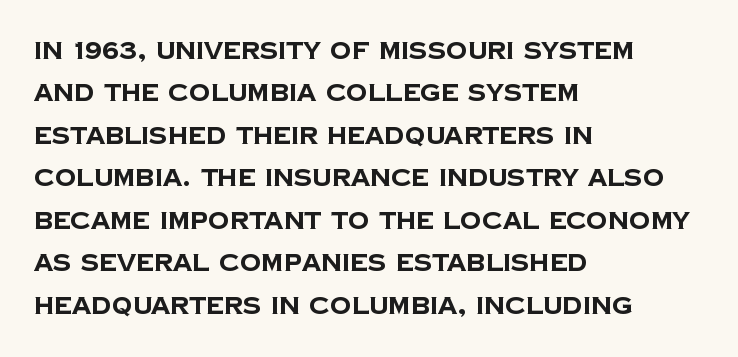
Visually the block forms a straight wall on the left and a jagged coastline on the right. A clean baseline with only descenders dipping below it. The characters look thick and weighty, a clear bold. Honestly, the letter spacing is just normal — you wouldn't notice it.
